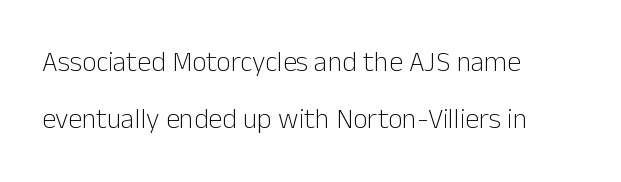
The image shows 28 px light sans-serif type, upright; set left-aligned, loose line spacing (2.04x), normal letter spacing, not underlined; low stroke contrast and a medium x-height.
